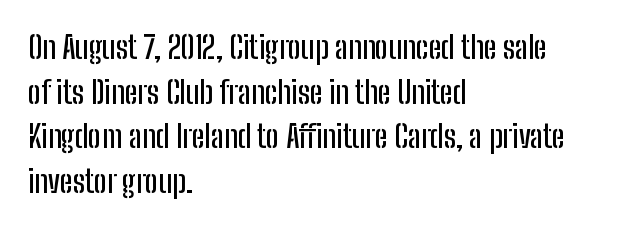
The image shows 31 px condensed sans-serif type, upright; set left-aligned, normal line spacing (1.44x), normal letter spacing, not underlined; low stroke contrast and a medium x-height.
